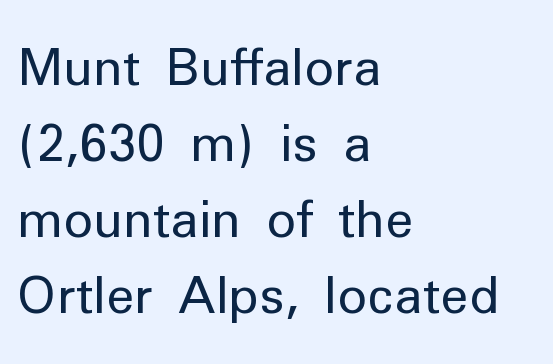
Q: Is the text bold? A: No.
Q: Is the text italic (slanted)? A: No, it is upright.
Q: Is the typeface a serif or a sans-serif typeface? A: Sans-serif.
Q: Is the text underlined? A: No.
Q: How is the paragraph aligned? A: Left-aligned.
Q: Is the spacing between letters normal or unusually wide? A: Normal.
Q: Is the spacing between lines tight, normal or loose? A: Normal.
Q: Width (condensed, normal, or wide)? A: Normal.
Q: Stroke contrast? A: Low.
Q: x-height? A: Medium.
Q: Monospaced? A: No.
